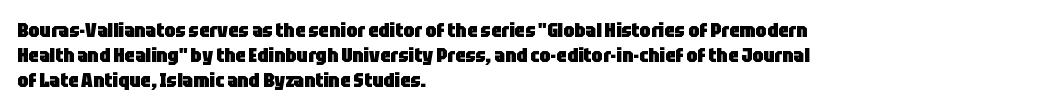
{"italic": "no", "bold": "yes", "underline": "no", "align": "left", "line_spacing": "normal", "line_spacing_ratio": 1.26, "letter_spacing": "normal", "letter_spacing_em": 0.0, "glyph_px": 20}
